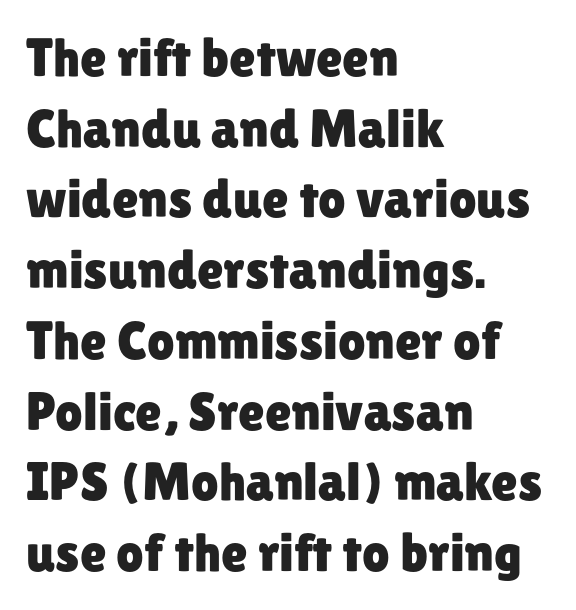
{"serif": "no", "italic": "no", "width": "normal", "stroke_contrast": "low", "x_height": "medium", "monospaced": "no", "underline": "no", "align": "left", "line_spacing": "normal", "line_spacing_ratio": 1.31, "letter_spacing": "normal", "letter_spacing_em": 0.0, "glyph_px": 54}
